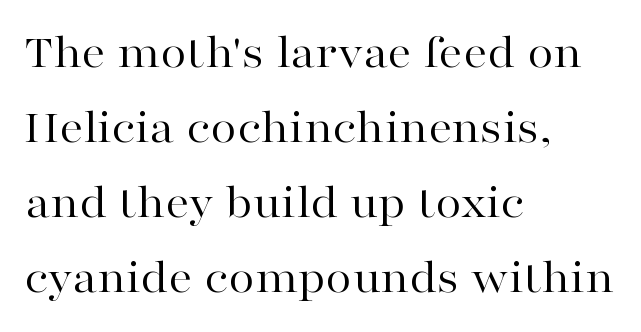
Normally led — the rows are evenly, conventionally spaced. Each stroke keeps to a modest, everyday thickness or less. Nope, not italic — everything's standing straight. This sample uses plain, unmodified letter spacing. Horizontal alignment here is leftward, the default for most running prose.
